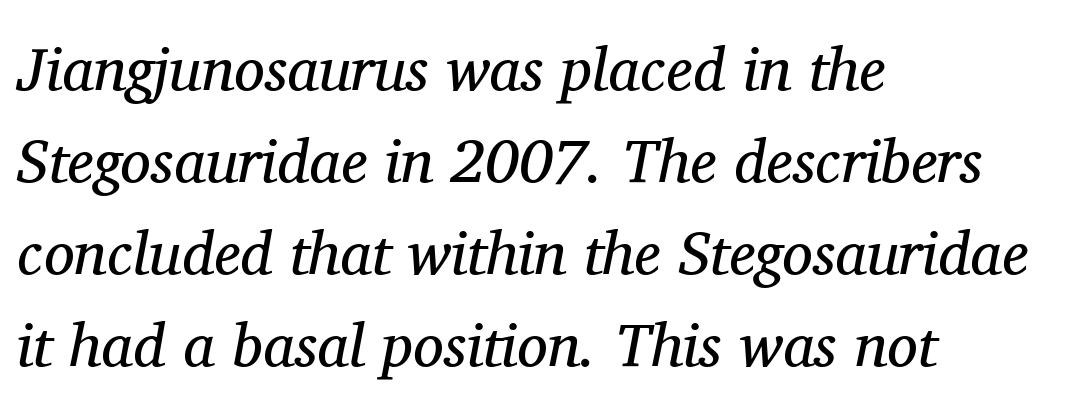
Here the designer chose a conventional face with non-uniform glyph widths. The line texture is even and compact thanks to regular tracking. The whole block is typeset with a tilt. The letters carry serifs — small finishing strokes at the ends of their stems. Stems and bowls with no extra thickness — not bold.
